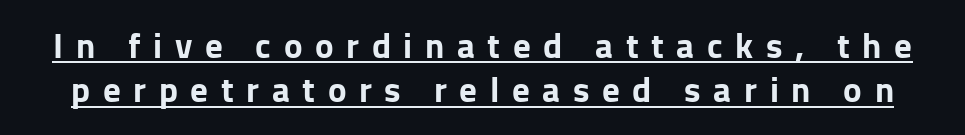
The image shows 35 px bold sans-serif type, upright; set normal line spacing (1.27x), unusually wide letter spacing (+0.36 em), underlined; low stroke contrast and a medium x-height.
